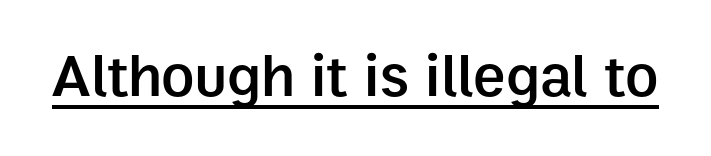
Q: Is the text bold? A: Semi-bold.
Q: Is the text italic (slanted)? A: No, it is upright.
Q: Is the typeface a serif or a sans-serif typeface? A: Sans-serif.
Q: Is the text underlined? A: Yes.
Q: Is the spacing between letters normal or unusually wide? A: Normal.
Q: Width (condensed, normal, or wide)? A: Normal.
Q: Stroke contrast? A: Low.
Q: x-height? A: Medium.
Q: Monospaced? A: No.
